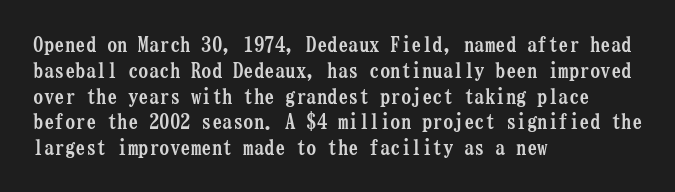
Q: Is the text bold? A: Yes.
Q: Is the text italic (slanted)? A: No, it is upright.
Q: Is the text underlined? A: No.
Q: How is the paragraph aligned? A: Left-aligned.
Q: Is the spacing between letters normal or unusually wide? A: Normal.
